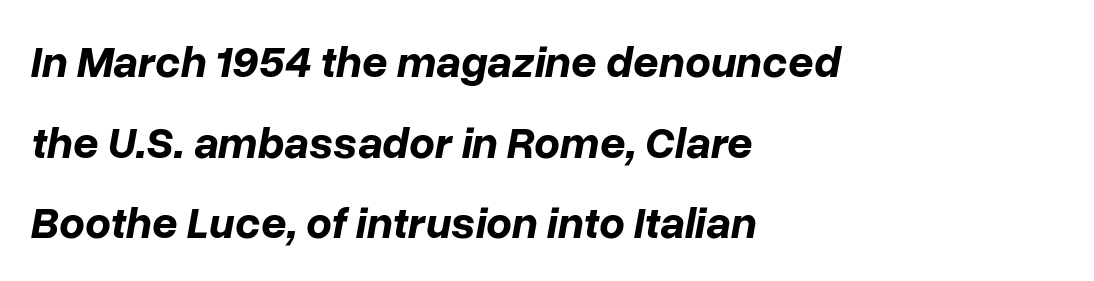
Q: Is the text bold? A: Yes.
Q: Is the text italic (slanted)? A: Yes, it leans right by about 10 degrees.
Q: Is the text underlined? A: No.
Q: How is the paragraph aligned? A: Left-aligned.
Q: Is the spacing between letters normal or unusually wide? A: Normal.
Q: Width (condensed, normal, or wide)? A: Normal.
Q: Stroke contrast? A: Low.
Q: x-height? A: Medium.
Q: Monospaced? A: No.
